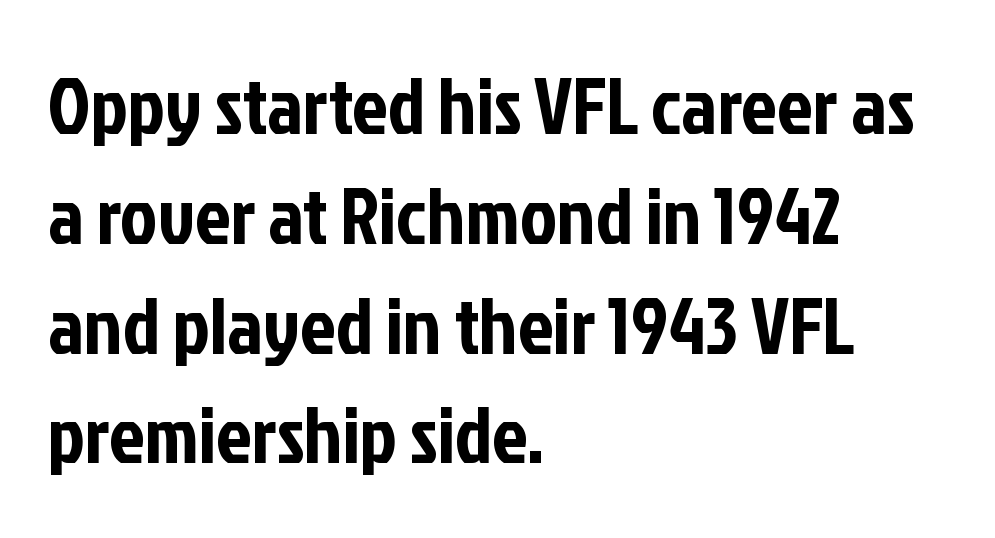
Q: Is the text italic (slanted)? A: No, it is upright.
Q: Is the typeface a serif or a sans-serif typeface? A: Sans-serif.
Q: Is the text underlined? A: No.
Q: How is the paragraph aligned? A: Left-aligned.
Q: Is the spacing between letters normal or unusually wide? A: Normal.
Q: Is the spacing between lines tight, normal or loose? A: Normal.
Q: Width (condensed, normal, or wide)? A: Condensed.
Q: Stroke contrast? A: Low.
Q: x-height? A: Medium.
Q: Monospaced? A: No.
